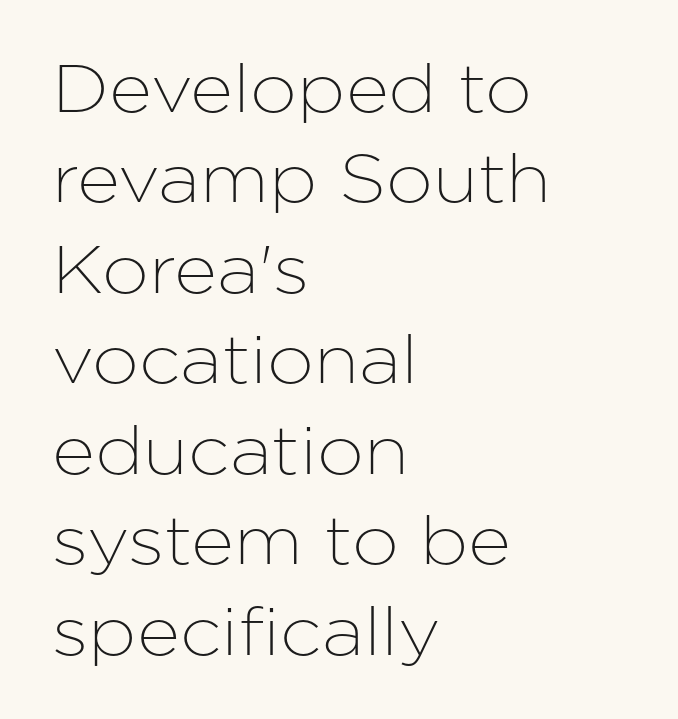
The leading is moderate, giving the passage an even texture. The specimen reads as upright at a glance. If you drew a ruler down the left edge, every line would touch it. To sum up the face: it is a sans, with no serifs. A typesetter would call this proportional, since set widths differ per character.
